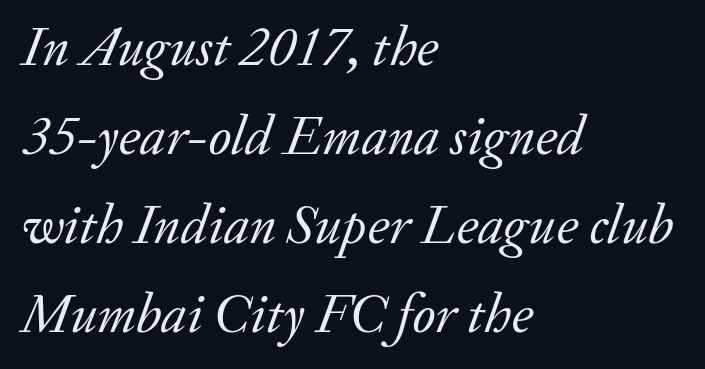
The image shows 56 px regular-weight serif type, italic (leaning right); set left-aligned, normal line spacing (1.59x), normal letter spacing, not underlined; low stroke contrast and a small x-height.
